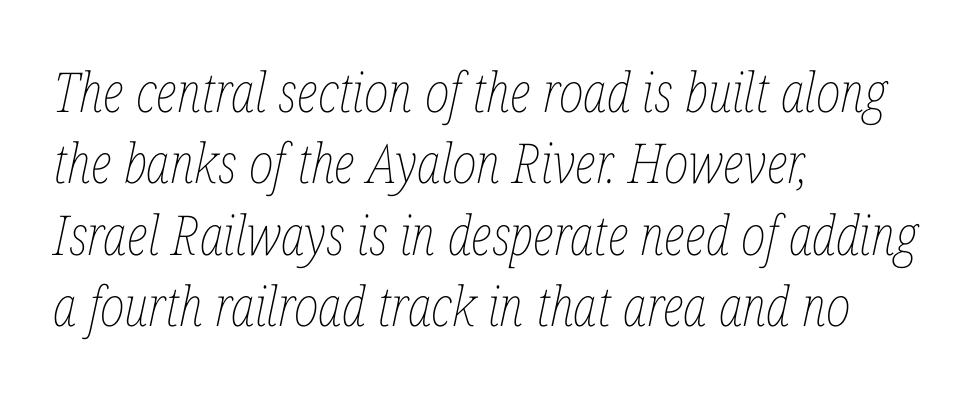
Q: Is the text bold? A: No.
Q: Is the text italic (slanted)? A: Yes, it leans right by about 12 degrees.
Q: Is the text underlined? A: No.
Q: How is the paragraph aligned? A: Left-aligned.
Q: Is the spacing between letters normal or unusually wide? A: Normal.
Q: Is the spacing between lines tight, normal or loose? A: Normal.
Q: Width (condensed, normal, or wide)? A: Condensed.
Q: Stroke contrast? A: Low.
Q: x-height? A: Medium.
Q: Monospaced? A: No.
